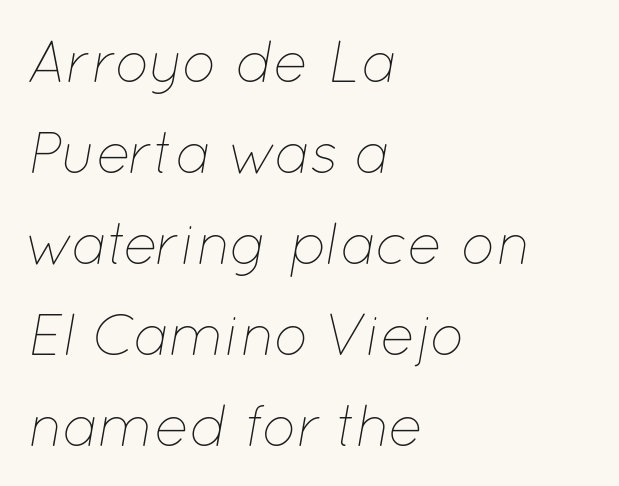
The lettering tilts uniformly, giving the passage an italic look. Heft: none added — not bold. Spacing verdict: proportional, widths tailored to each character. In terms of leading, this rendering sits right in the middle. The setting favours the left margin, as ordinary paragraphs usually do. The rendering keeps characters at their native spacing.
